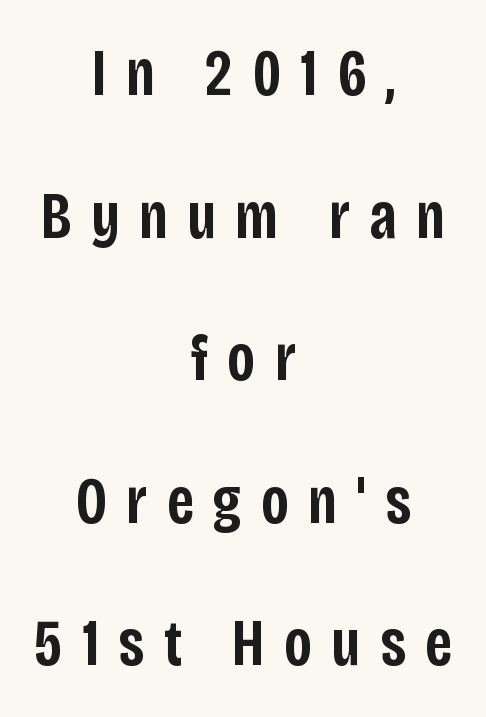
The image shows 66 px semibold, condensed sans-serif type, upright; set centered, loose line spacing (2.16x), unusually wide letter spacing (+0.29 em), not underlined; low stroke contrast and a large x-height.
